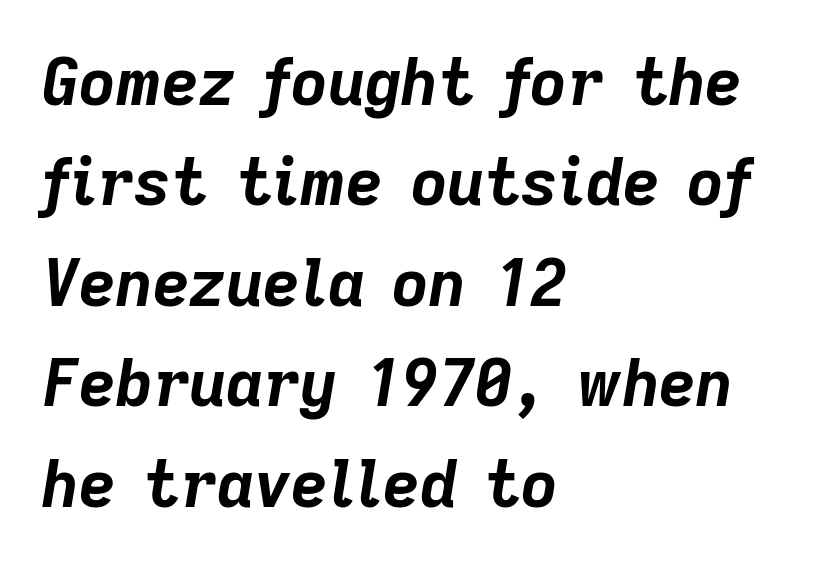
The image shows 64 px bold type, italic (leaning right); set left-aligned, normal line spacing (1.57x), normal letter spacing, not underlined; low stroke contrast and a medium x-height.
